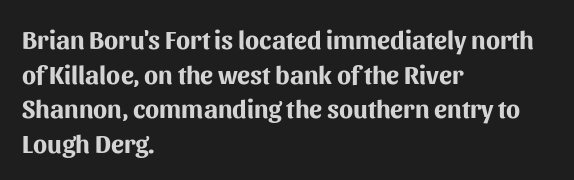
{"italic": "no", "bold": "yes", "underline": "no", "align": "left", "line_spacing": "normal", "line_spacing_ratio": 1.33, "letter_spacing": "normal", "letter_spacing_em": 0.0, "glyph_px": 26}
